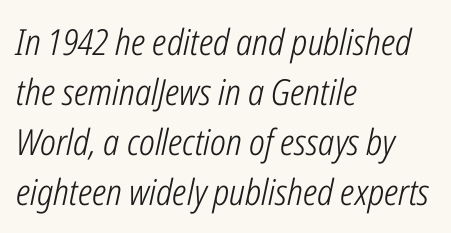
Honestly, there is no underline to notice here at all. The block of text has a typical density, with ordinary space between rows. The ragged edge is on the right, which tells us the setting is flush left. Caption: face not bold, strokes unweighted.
